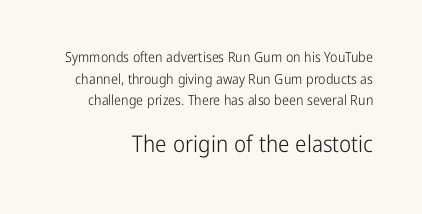
Q: Is the text bold? A: No.
Q: Is the text italic (slanted)? A: No, it is upright.
Q: Is the text underlined? A: No.
Q: Is the spacing between letters normal or unusually wide? A: Normal.
Q: Is the spacing between lines tight, normal or loose? A: Normal.
Q: Which block of text is set in a larger size, the first (top) or the second (bottom)? A: The second (bottom) one.
